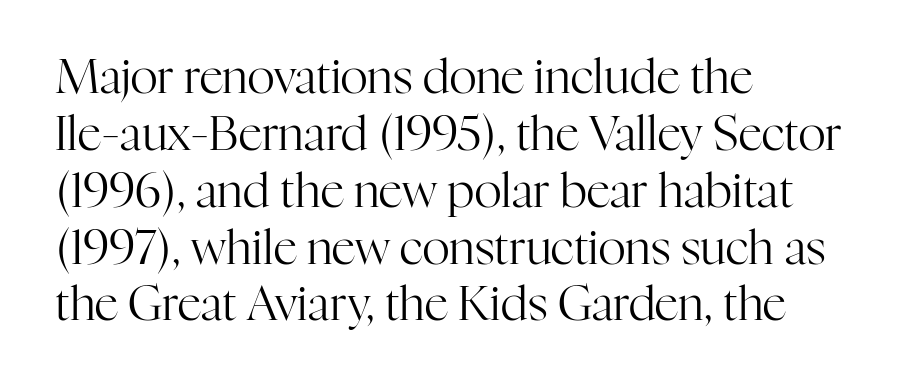
Q: Is the text bold? A: No.
Q: Is the text italic (slanted)? A: No, it is upright.
Q: Is the typeface a serif or a sans-serif typeface? A: Serif.
Q: Is the text underlined? A: No.
Q: How is the paragraph aligned? A: Left-aligned.
Q: Is the spacing between letters normal or unusually wide? A: Normal.
Q: Width (condensed, normal, or wide)? A: Normal.
Q: Stroke contrast? A: High.
Q: x-height? A: Medium.
Q: Monospaced? A: No.
